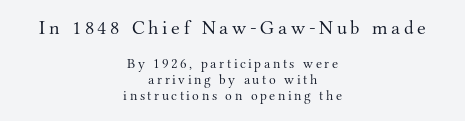
Q: Is the text bold? A: No.
Q: Is the text italic (slanted)? A: No, it is upright.
Q: Is the text underlined? A: No.
Q: How is the paragraph aligned? A: Centered.
Q: Is the spacing between lines tight, normal or loose? A: Tight.
Q: Which block of text is set in a larger size, the first (top) or the second (bottom)? A: The first (top) one.
